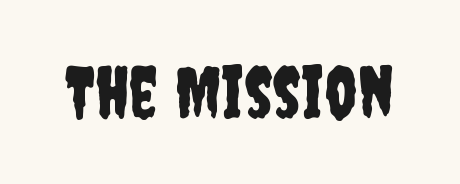
A roman cut, with each character standing at attention. How are the letters spaced? Ordinarily, with no added tracking. This rendering employs a face without finishing strokes, i.e., a sans-serif. Do the characters align in a grid? No, the font is proportional.
